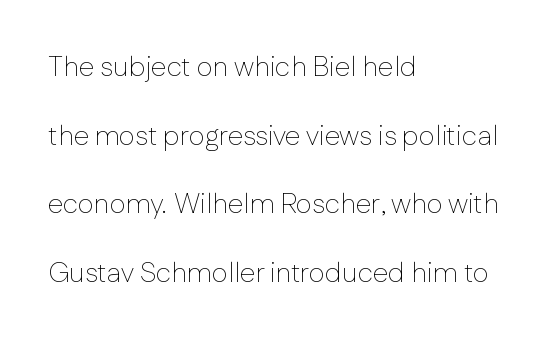
The setting favours the left margin, as ordinary paragraphs usually do. A typesetter would call this proportional, since set widths differ per character. Characters remain perfectly vertical along every line. Widely set lines give the paragraph a tall, airy silhouette. This rendering employs a face without finishing strokes, i.e., a sans-serif. The foot of each line stays bare and open.
